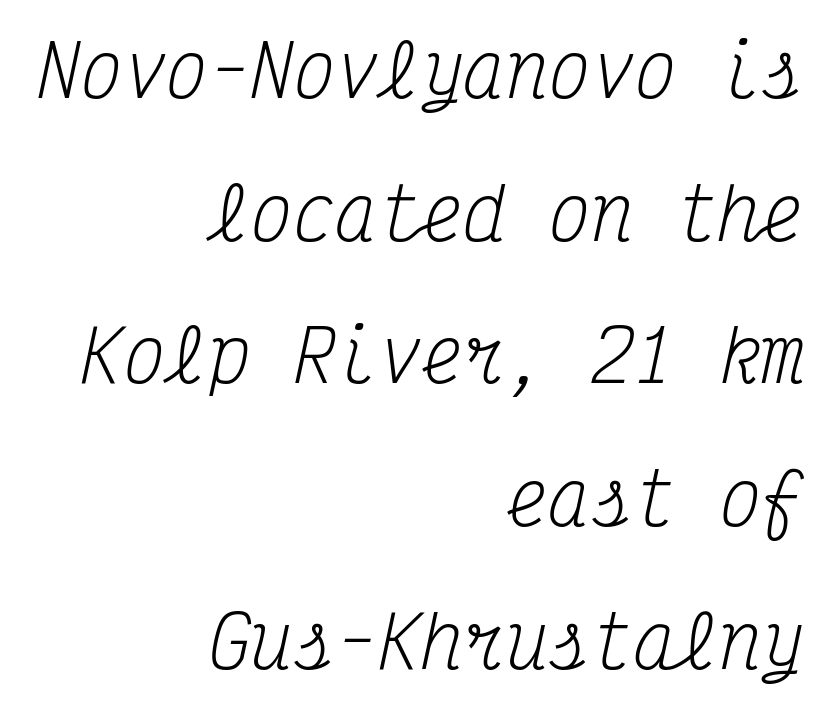
The image shows 71 px regular-weight, condensed serif type, italic (leaning right), monospaced; set right-aligned, loose line spacing (2.01x), normal letter spacing, not underlined; medium stroke contrast and a medium x-height.
